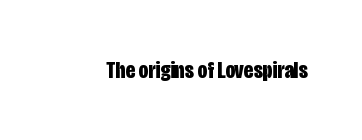
{"italic": "no", "bold": "yes", "underline": "no", "letter_spacing": "normal", "letter_spacing_em": 0.0, "glyph_px": 24}
